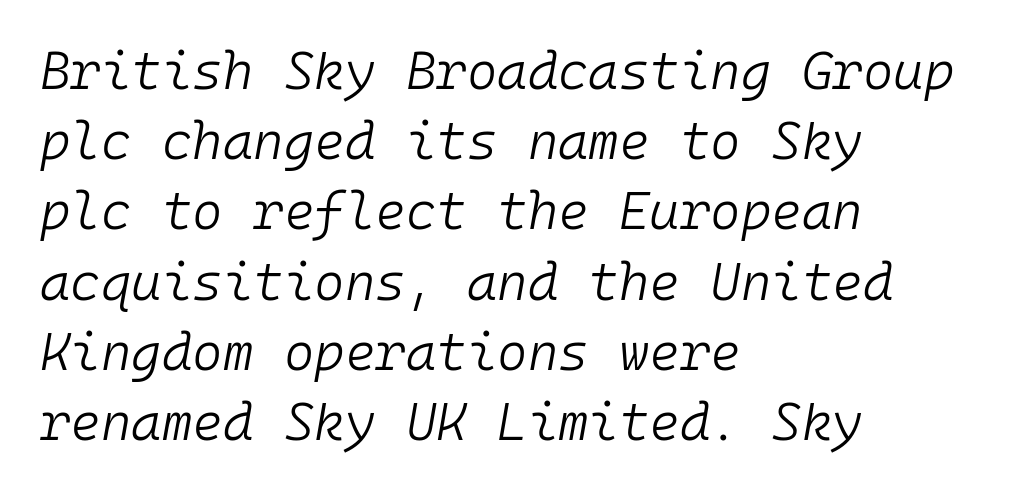
Q: Is the text bold? A: No.
Q: Is the text italic (slanted)? A: Yes, it leans right by about 10 degrees.
Q: Is the text underlined? A: No.
Q: How is the paragraph aligned? A: Left-aligned.
Q: Is the spacing between letters normal or unusually wide? A: Normal.
Q: Is the spacing between lines tight, normal or loose? A: Normal.
Q: Width (condensed, normal, or wide)? A: Normal.
Q: Stroke contrast? A: Low.
Q: x-height? A: Medium.
Q: Monospaced? A: Yes.
